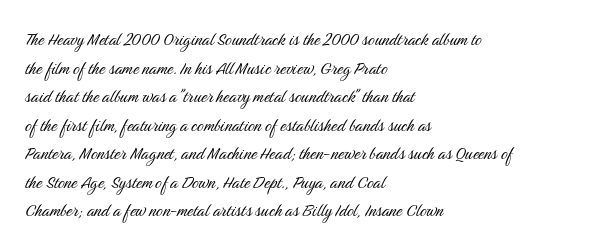
Q: Is the text bold? A: No.
Q: Is the text italic (slanted)? A: Yes.
Q: Is the text underlined? A: No.
Q: How is the paragraph aligned? A: Left-aligned.
Q: Is the spacing between letters normal or unusually wide? A: Normal.
Q: Is the spacing between lines tight, normal or loose? A: Normal.
